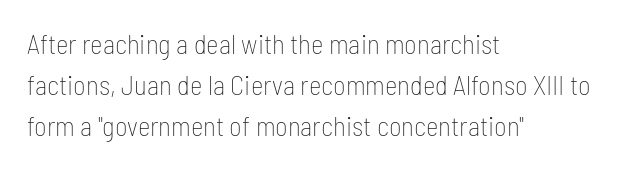
Q: Is the text bold? A: No.
Q: Is the text italic (slanted)? A: No, it is upright.
Q: Is the text underlined? A: No.
Q: How is the paragraph aligned? A: Left-aligned.
Q: Is the spacing between letters normal or unusually wide? A: Normal.
Q: Is the spacing between lines tight, normal or loose? A: Normal.
